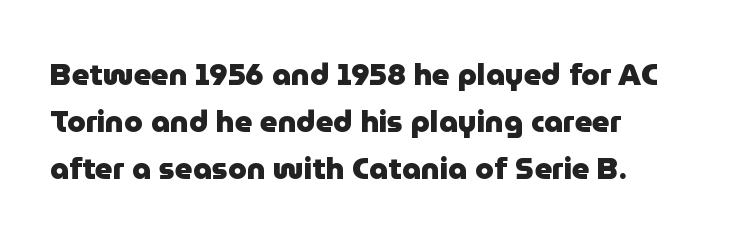
The image shows 30 px heavy sans-serif type, upright; set normal line spacing (1.57x), normal letter spacing, not underlined; low stroke contrast and a medium x-height.
